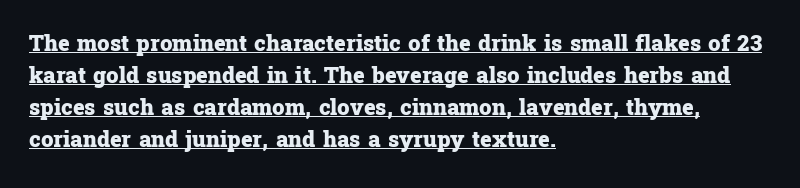
The image shows 22 px bold type, upright; set left-aligned, normal line spacing (1.46x), normal letter spacing, underlined.
